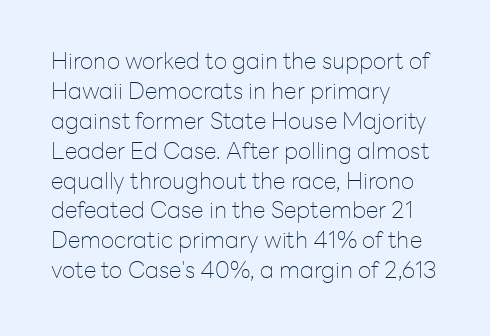
The image shows 23 px text type, upright; set left-aligned, normal line spacing (1.3x), normal letter spacing, not underlined.
